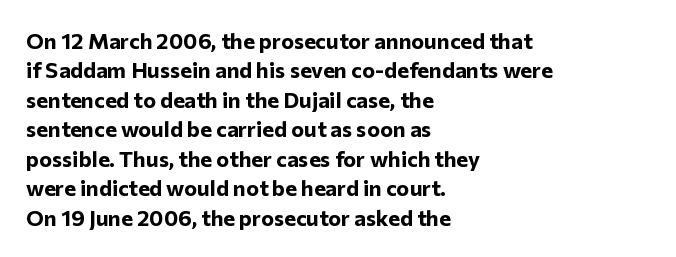
The image shows 22 px bold type, upright; set left-aligned, normal line spacing (1.34x), normal letter spacing, not underlined.
